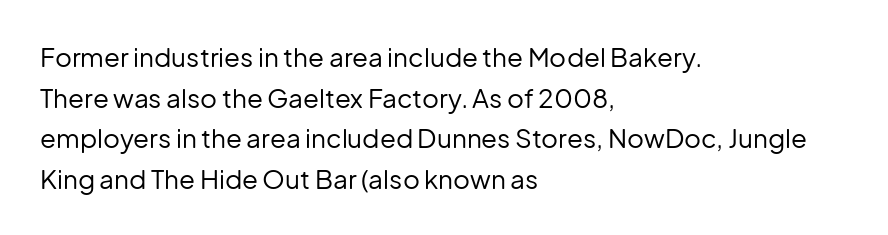
{"italic": "no", "bold": "no", "underline": "no", "align": "left", "line_spacing": "normal", "line_spacing_ratio": 1.56, "letter_spacing": "normal", "letter_spacing_em": 0.0, "glyph_px": 26}
